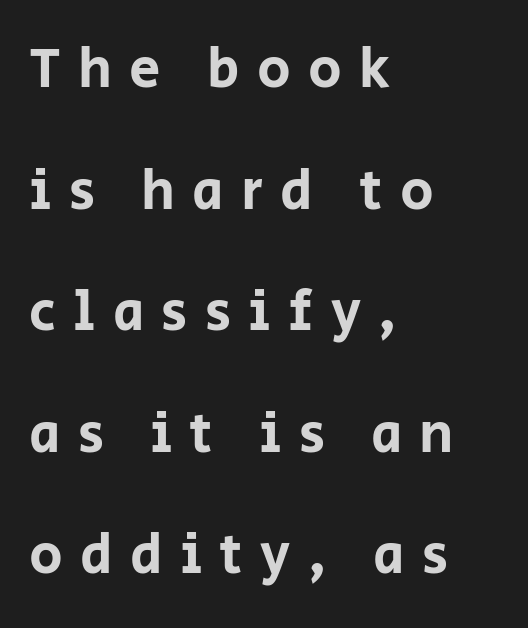
Is this a fixed-width face? No — the glyphs have proportional, varying widths. Students, observe: this is what heavily led, spacious text looks like. Reading down the block, your eye returns to a fixed left position each line. Posture: vertical. Observe the wide spacing: letters keep a clear distance from each other. Just letters on the line, the space beneath them empty.
